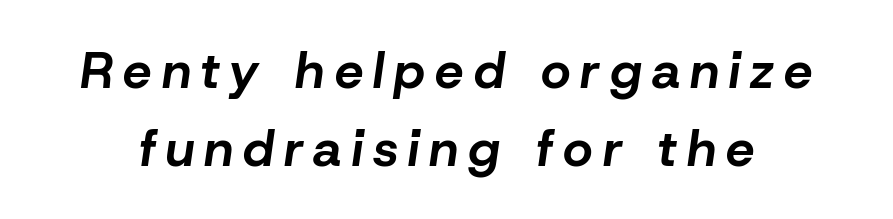
Q: Is the text bold? A: Yes.
Q: Is the text italic (slanted)? A: Yes, it leans right by about 8 degrees.
Q: Is the text underlined? A: No.
Q: Is the spacing between letters normal or unusually wide? A: Unusually wide.
Q: Is the spacing between lines tight, normal or loose? A: Normal.
Q: Width (condensed, normal, or wide)? A: Normal.
Q: Stroke contrast? A: Low.
Q: x-height? A: Medium.
Q: Monospaced? A: No.
